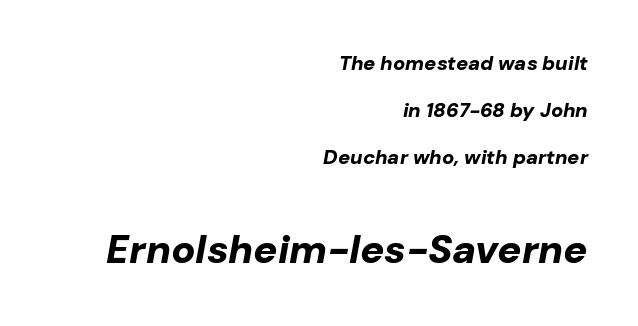
{"italic": "yes", "lean": "right", "slant_degrees": 10, "bold": "yes", "weight": "bold", "width": "normal", "stroke_contrast": "low", "x_height": "medium", "monospaced": "no", "underline": "no", "align": "right", "line_spacing": "loose", "line_spacing_ratio": 2.35, "letter_spacing": "normal", "letter_spacing_em": 0.0, "larger_block": "second", "size_ratio": 2.0, "glyph_px": 40}
